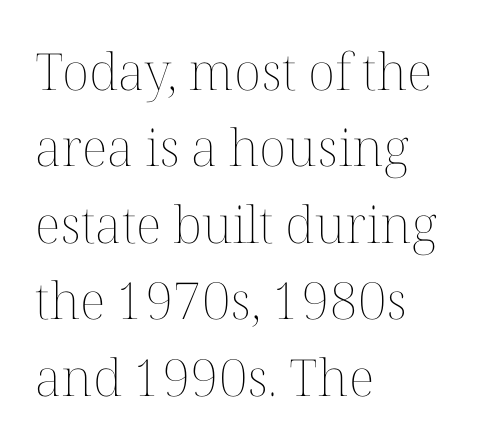
The image shows 51 px thin type, upright; set left-aligned, normal line spacing (1.5x), normal letter spacing, not underlined; medium stroke contrast and a medium x-height.
